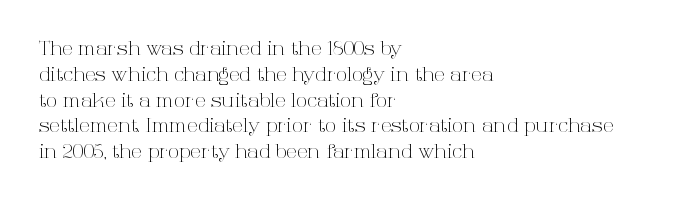
Q: Is the text bold? A: No.
Q: Is the text italic (slanted)? A: No, it is upright.
Q: Is the text underlined? A: No.
Q: How is the paragraph aligned? A: Left-aligned.
Q: Is the spacing between letters normal or unusually wide? A: Normal.
Q: Is the spacing between lines tight, normal or loose? A: Normal.
